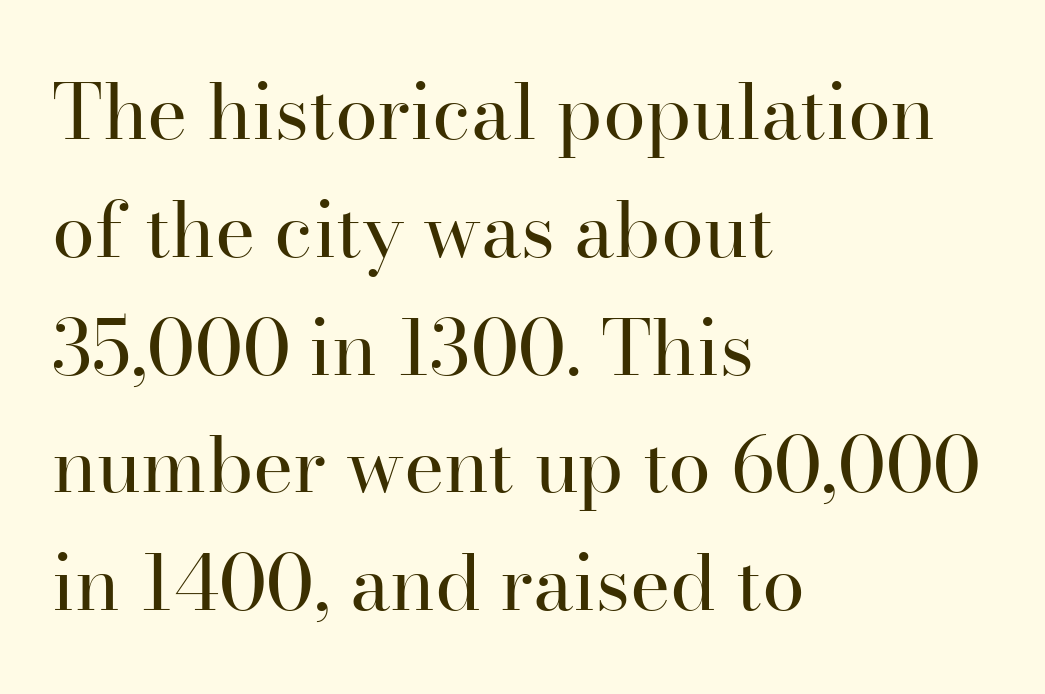
The image shows 77 px regular-weight serif type, upright; set left-aligned, normal line spacing (1.53x), normal letter spacing, not underlined; high stroke contrast and a small x-height.
